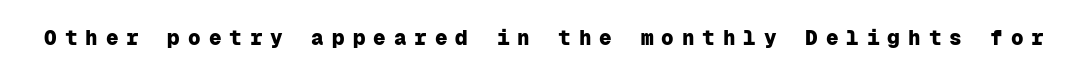
Q: Is the text bold? A: Yes.
Q: Is the text italic (slanted)? A: No, it is upright.
Q: Is the text underlined? A: No.
Q: Is the spacing between letters normal or unusually wide? A: Unusually wide.
